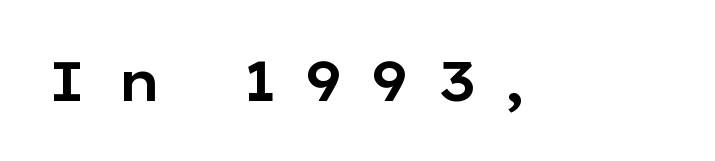
Q: Is the text italic (slanted)? A: No, it is upright.
Q: Is the typeface a serif or a sans-serif typeface? A: Sans-serif.
Q: Is the text underlined? A: No.
Q: Is the spacing between letters normal or unusually wide? A: Unusually wide.
Q: Width (condensed, normal, or wide)? A: Wide.
Q: Stroke contrast? A: Low.
Q: x-height? A: Medium.
Q: Monospaced? A: No.
